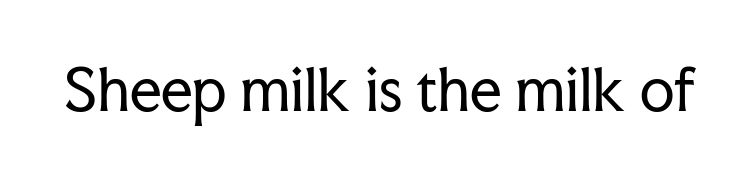
The letters stand straight up with perfectly vertical stems. Tracking value appears to be zero — textbook default spacing. Note the varied advance widths — an 'i' is clearly narrower than an 'm'. Each row of text sits above clean, open space. Examine the stroke ends and you'll spot serifs. Stroke mass is kept to a normal reading level or below.
